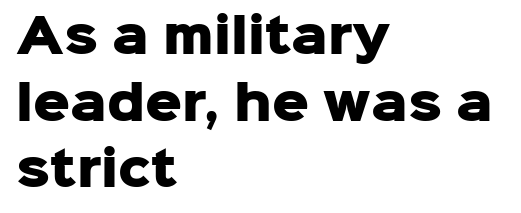
Q: Is the text bold? A: Yes.
Q: Is the text italic (slanted)? A: No, it is upright.
Q: Is the typeface a serif or a sans-serif typeface? A: Sans-serif.
Q: Is the text underlined? A: No.
Q: How is the paragraph aligned? A: Left-aligned.
Q: Is the spacing between letters normal or unusually wide? A: Normal.
Q: Is the spacing between lines tight, normal or loose? A: Normal.
Q: Width (condensed, normal, or wide)? A: Normal.
Q: Stroke contrast? A: Low.
Q: x-height? A: Medium.
Q: Monospaced? A: No.
